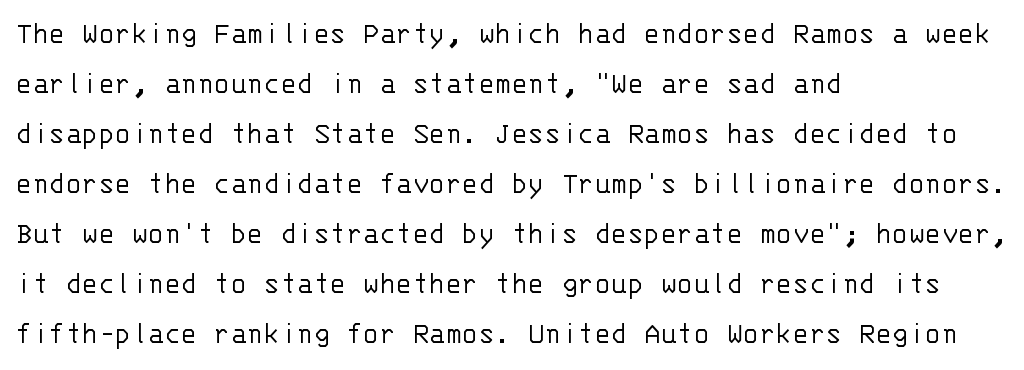
Honestly, there is no underline to notice here at all. Baseline-to-baseline distance is the conventional proportion of letter height. Here the designer chose a console-style face with uniform glyph widths. Ink coverage per letter is moderate at most.
